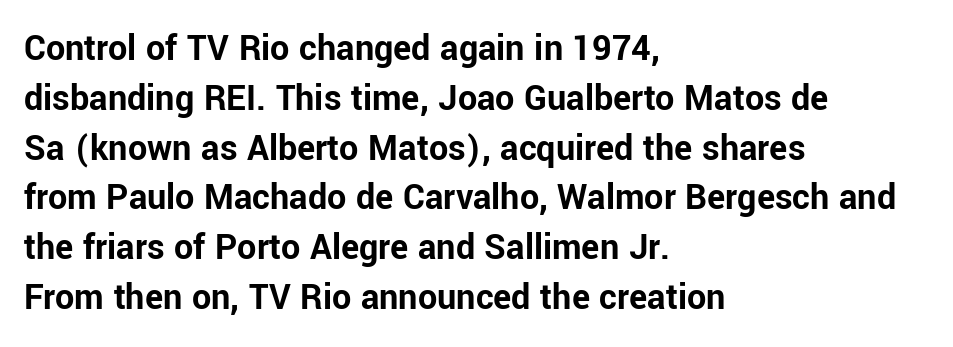
{"serif": "no", "italic": "no", "bold": "yes", "weight": "bold", "width": "normal", "stroke_contrast": "low", "x_height": "medium", "monospaced": "no", "underline": "no", "align": "left", "line_spacing": "normal", "line_spacing_ratio": 1.31, "letter_spacing": "normal", "letter_spacing_em": 0.0, "glyph_px": 38}
